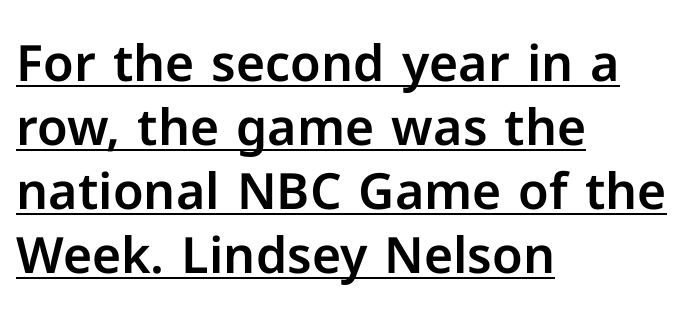
{"serif": "no", "italic": "no", "width": "normal", "stroke_contrast": "low", "x_height": "medium", "monospaced": "no", "underline": "yes", "align": "left", "line_spacing": "normal", "line_spacing_ratio": 1.28, "letter_spacing": "normal", "letter_spacing_em": 0.0, "glyph_px": 50}
